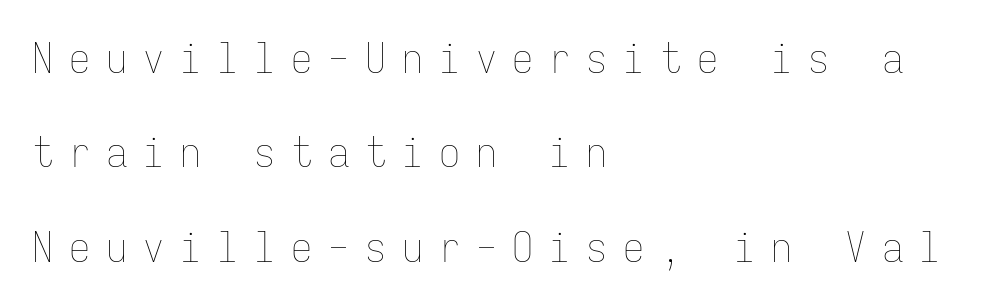
The passage shown is not underscored anywhere. Is there much room between lines? Yes — plenty of vertical air separates them. You could count columns in this text — the font is strictly monospaced. Designer's note — italics off, roman on.
